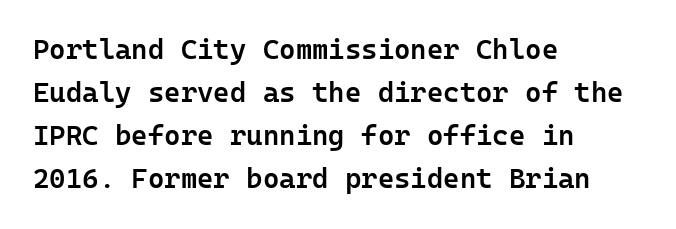
What weight is shown? A semibold, between regular and bold. The text was rendered using a sans face with plain stroke endings. The specimen reads as upright at a glance. Leading matches the norm, producing a regular column. The specimen omits any rule beneath the text block's lines.
